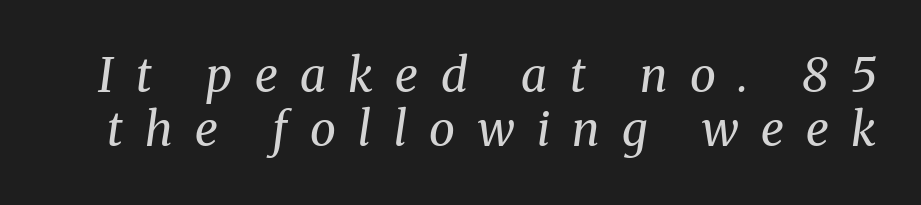
The image shows 47 px regular-weight serif type, italic (leaning right); set tight line spacing (1.15x), unusually wide letter spacing (+0.48 em), not underlined; medium stroke contrast and a medium x-height.
